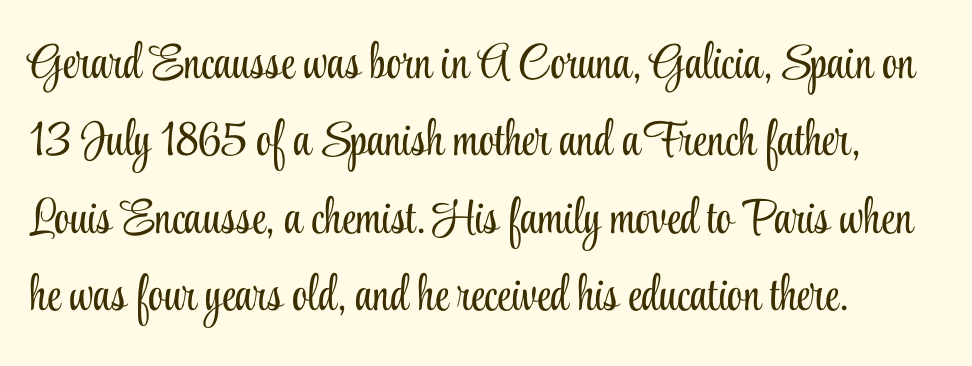
Q: Is the text bold? A: No.
Q: Is the text italic (slanted)? A: Yes.
Q: Is the typeface a serif or a sans-serif typeface? A: Serif.
Q: Is the text underlined? A: No.
Q: How is the paragraph aligned? A: Left-aligned.
Q: Is the spacing between letters normal or unusually wide? A: Normal.
Q: Is the spacing between lines tight, normal or loose? A: Normal.
Q: Width (condensed, normal, or wide)? A: Condensed.
Q: Stroke contrast? A: Low.
Q: x-height? A: Small.
Q: Monospaced? A: No.
